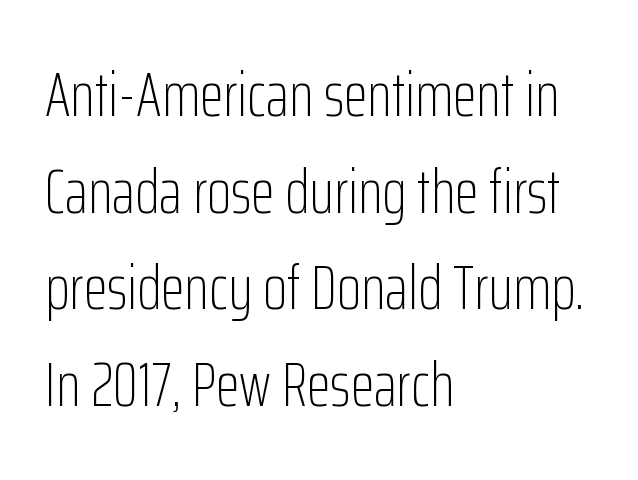
{"serif": "no", "italic": "no", "bold": "no", "weight": "light", "width": "condensed", "stroke_contrast": "low", "x_height": "medium", "monospaced": "no", "underline": "no", "align": "left", "line_spacing": "normal", "line_spacing_ratio": 1.56, "letter_spacing": "normal", "letter_spacing_em": 0.0, "glyph_px": 62}
